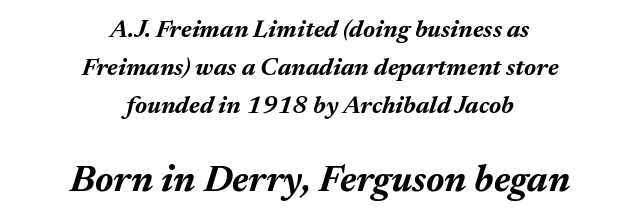
Q: Is the text bold? A: Yes.
Q: Is the text italic (slanted)? A: Yes, it leans right by about 17 degrees.
Q: Is the text underlined? A: No.
Q: How is the paragraph aligned? A: Centered.
Q: Is the spacing between letters normal or unusually wide? A: Normal.
Q: Is the spacing between lines tight, normal or loose? A: Normal.
Q: Which block of text is set in a larger size, the first (top) or the second (bottom)? A: The second (bottom) one.
Q: Width (condensed, normal, or wide)? A: Normal.
Q: Stroke contrast? A: Medium.
Q: x-height? A: Medium.
Q: Monospaced? A: No.
